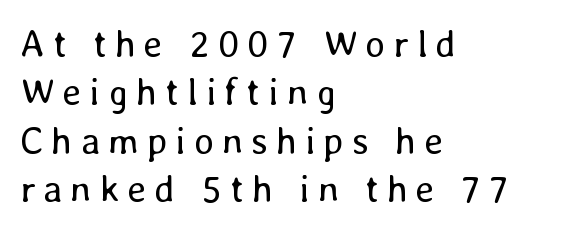
Q: Is the text bold? A: No.
Q: Is the text italic (slanted)? A: No, it is upright.
Q: Is the text underlined? A: No.
Q: How is the paragraph aligned? A: Left-aligned.
Q: Is the spacing between letters normal or unusually wide? A: Unusually wide.
Q: Is the spacing between lines tight, normal or loose? A: Normal.
Q: Width (condensed, normal, or wide)? A: Normal.
Q: Stroke contrast? A: Low.
Q: x-height? A: Medium.
Q: Monospaced? A: No.
